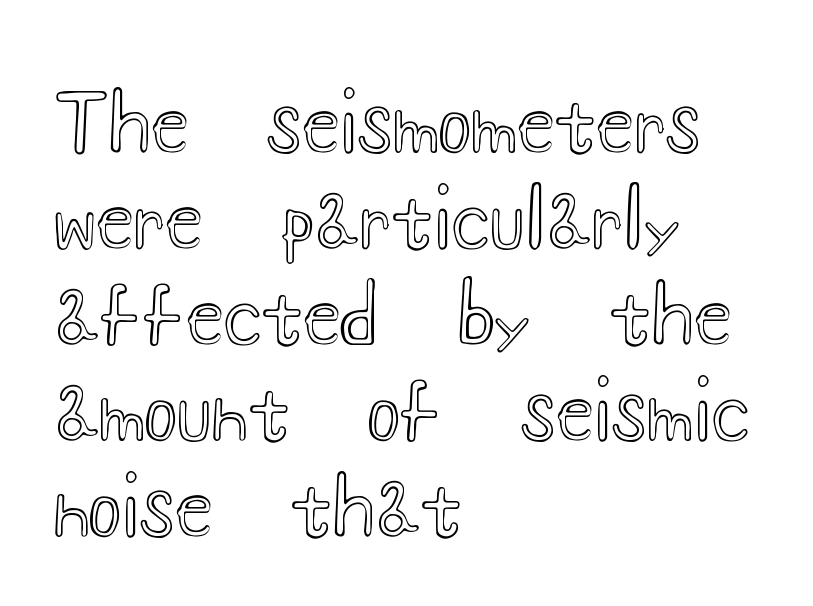
{"italic": "no", "width": "wide", "x_height": "small", "monospaced": "no", "underline": "no", "align": "left", "line_spacing_ratio": 1.23, "letter_spacing": "normal", "letter_spacing_em": 0.0, "glyph_px": 78}
